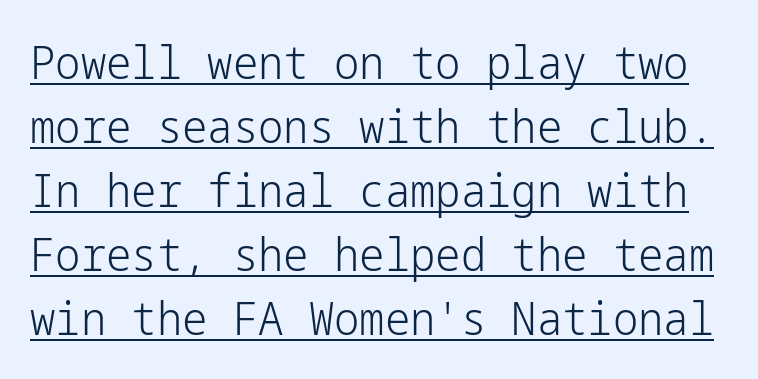
{"serif": "no", "italic": "no", "bold": "no", "weight": "light", "width": "normal", "stroke_contrast": "low", "x_height": "medium", "underline": "yes", "line_spacing": "normal", "line_spacing_ratio": 1.42, "letter_spacing": "normal", "letter_spacing_em": 0.0, "glyph_px": 45}
